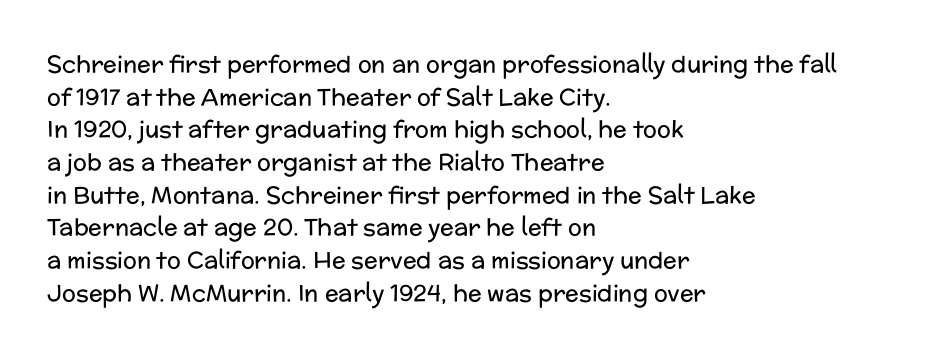
The image shows 23 px text type, upright; set left-aligned, normal line spacing (1.42x), normal letter spacing, not underlined.
